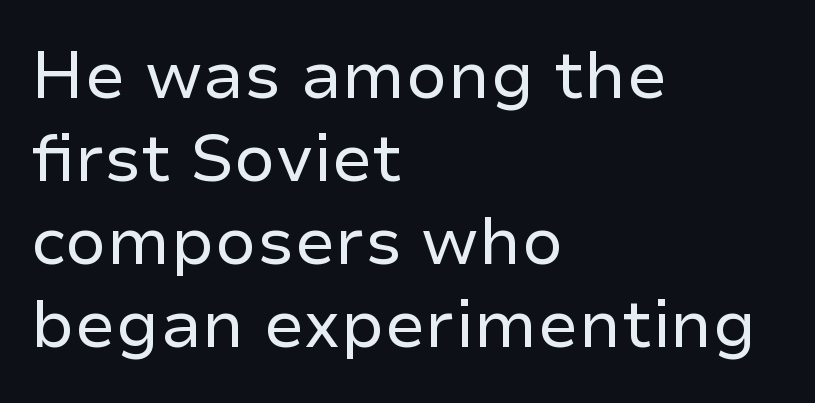
If you measured baseline to baseline, you'd find a middling distance. A classic flush-left, rag-right setting is used for this passage. Glyph-to-glyph distance matches everyday printed text. The specimen reads as upright at a glance. Grotesque or geometric, the face here clearly has no serifs. These lines are rendered in a variable-pitch font.
